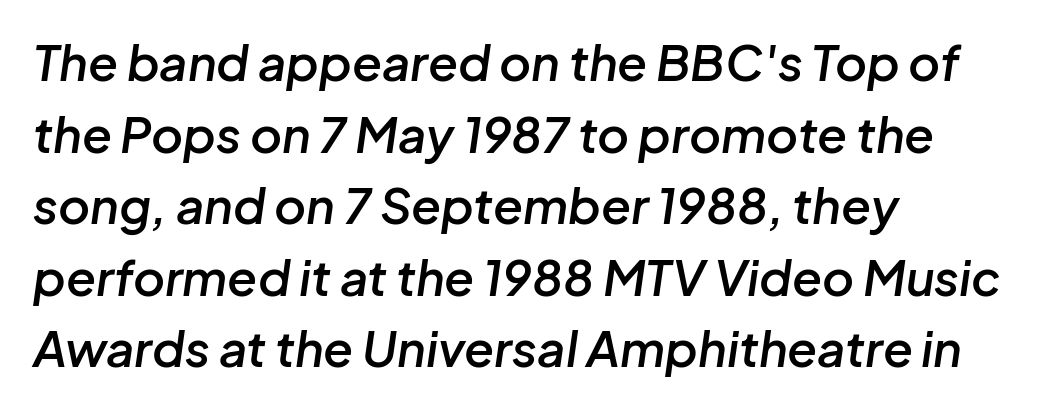
The image shows 49 px semibold type, italic (leaning right); set left-aligned, normal line spacing (1.46x), normal letter spacing, not underlined; low stroke contrast and a medium x-height.
